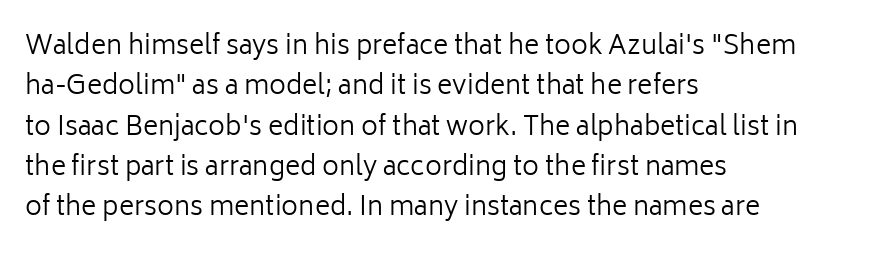
The image shows 26 px text type, upright; set left-aligned, normal line spacing (1.55x), normal letter spacing, not underlined.
